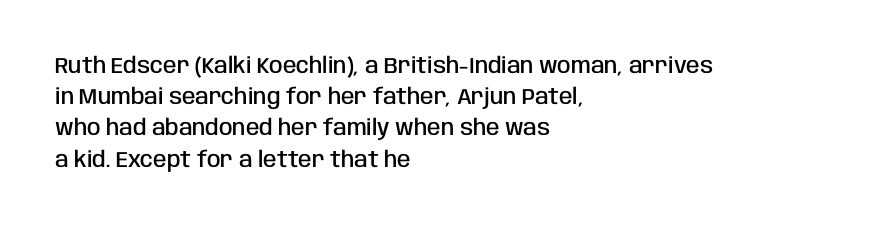
This is moderately heavy type, rendered in semibold. No extra tracking has been applied to these lines. Alignment: flush left. Leading matches the norm, producing a regular column.
